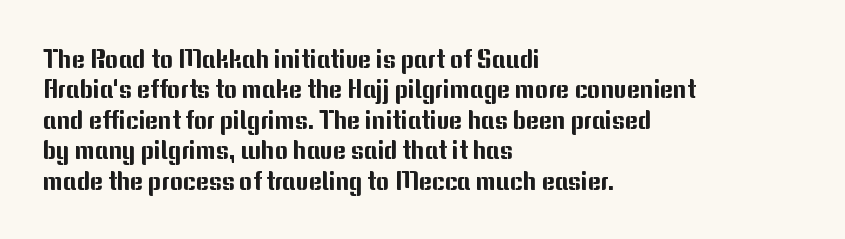
The typography opts for an upright posture over an oblique one. The letterforms sit shoulder to shoulder at normal distance. Compared with a centered layout, this one pins lines to the left instead. Descenders are the only things crossing below the line.
